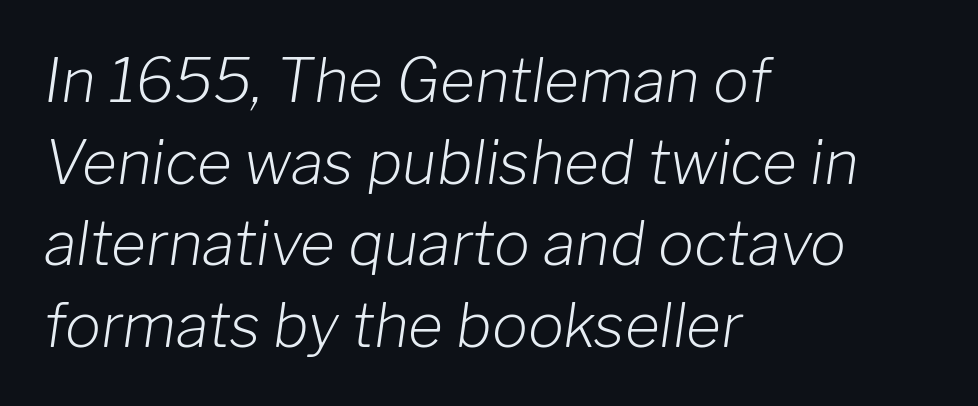
The image shows 60 px light type, italic (leaning right); set left-aligned, normal line spacing (1.36x), normal letter spacing, not underlined; low stroke contrast and a medium x-height.
